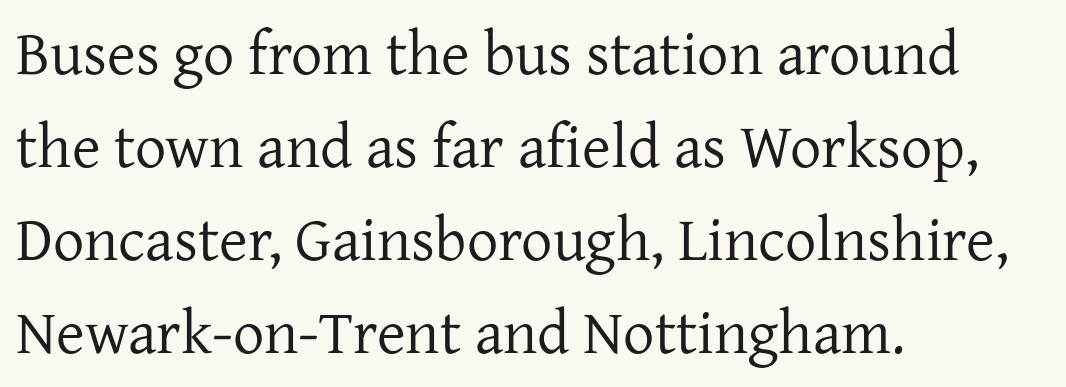
{"serif": "yes", "italic": "no", "bold": "no", "weight": "regular", "width": "normal", "stroke_contrast": "low", "x_height": "medium", "monospaced": "no", "underline": "no", "align": "left", "line_spacing": "normal", "line_spacing_ratio": 1.5, "letter_spacing": "normal", "letter_spacing_em": 0.0, "glyph_px": 62}
